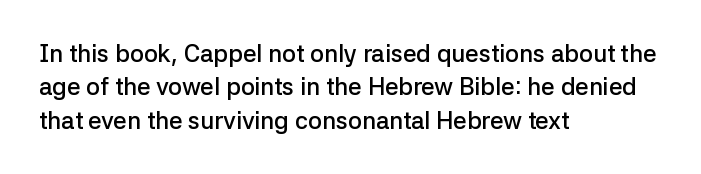
{"italic": "no", "bold": "semi", "underline": "no", "align": "left", "line_spacing": "normal", "line_spacing_ratio": 1.39, "letter_spacing": "normal", "letter_spacing_em": 0.0, "glyph_px": 24}
